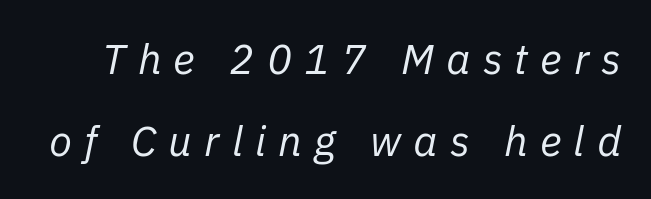
The image shows 42 px regular-weight type, italic (leaning right); set loose line spacing (1.96x), unusually wide letter spacing (+0.29 em), not underlined; low stroke contrast and a medium x-height.
